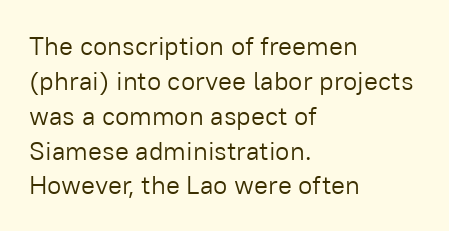
Q: Is the text bold? A: No.
Q: Is the text italic (slanted)? A: No, it is upright.
Q: Is the text underlined? A: No.
Q: How is the paragraph aligned? A: Left-aligned.
Q: Is the spacing between letters normal or unusually wide? A: Normal.
Q: Is the spacing between lines tight, normal or loose? A: Normal.
